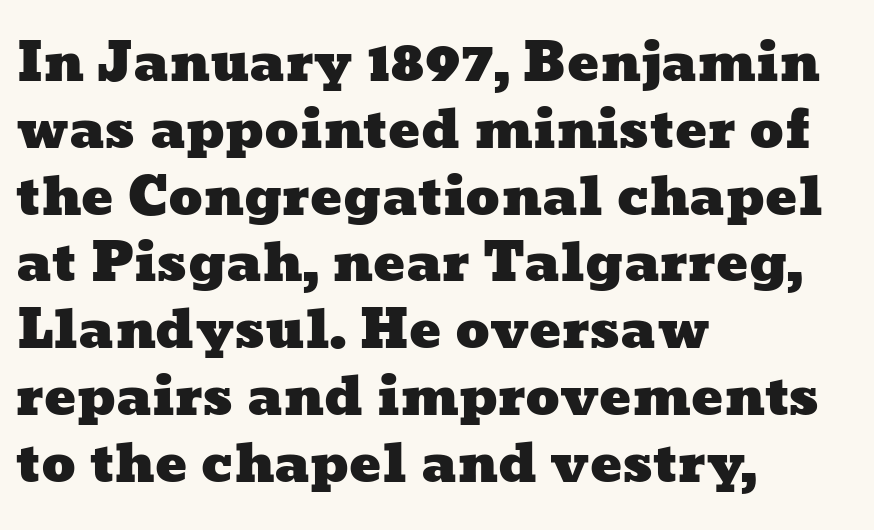
Q: Is the text underlined? A: No.
Q: How is the paragraph aligned? A: Left-aligned.
Q: Is the spacing between letters normal or unusually wide? A: Normal.
Q: Is the spacing between lines tight, normal or loose? A: Normal.
Q: Width (condensed, normal, or wide)? A: Wide.
Q: Stroke contrast? A: Low.
Q: x-height? A: Medium.
Q: Monospaced? A: No.
